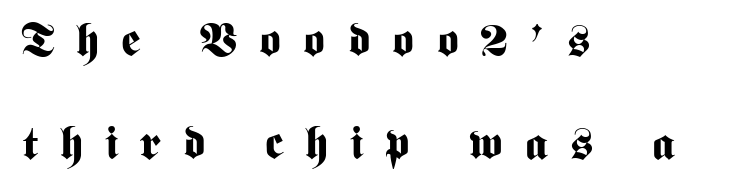
{"serif": "no", "italic": "no", "bold": "yes", "weight": "bold", "width": "condensed", "stroke_contrast": "medium", "x_height": "medium", "monospaced": "no", "underline": "no", "align": "left", "line_spacing": "loose", "line_spacing_ratio": 2.24, "letter_spacing": "wide", "letter_spacing_em": 0.48, "glyph_px": 46}
